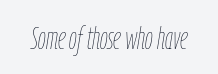
Q: Is the text bold? A: No.
Q: Is the text italic (slanted)? A: Yes, it leans right by about 9 degrees.
Q: Is the text underlined? A: No.
Q: Is the spacing between letters normal or unusually wide? A: Normal.
Q: Width (condensed, normal, or wide)? A: Condensed.
Q: Stroke contrast? A: Low.
Q: x-height? A: Medium.
Q: Monospaced? A: No.
